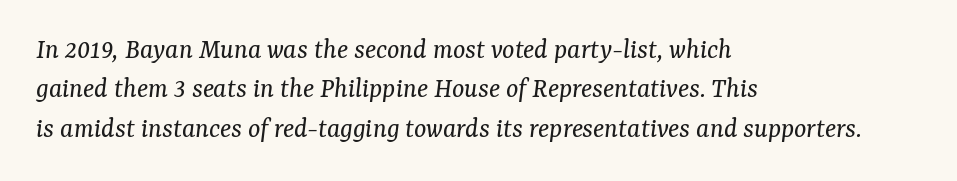
A typesetter would call this leading conventional body-copy spacing. Does the lettering tilt? It does — this is italic. Short and long lines alike share a common starting point at left. Beneath every word, the page is bare.
